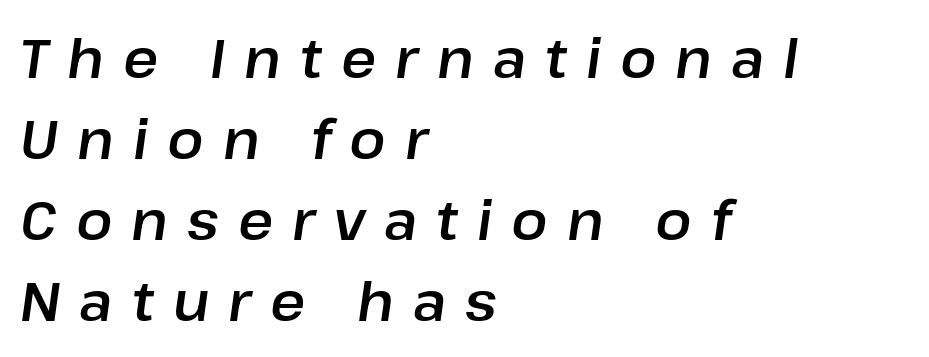
The face used here is rendered with a markedly widened letterfit. Does the lettering tilt? It does — this is italic. This sample is left-justified, so line endings fall wherever the words run out. Check the space under the baseline: it is left empty. Looks like regular typesetting: each glyph gets only the width it needs.
